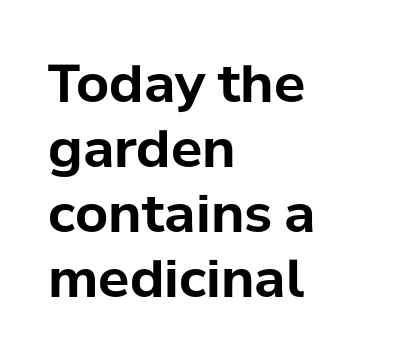
{"serif": "no", "italic": "no", "bold": "yes", "weight": "bold", "width": "normal", "stroke_contrast": "low", "x_height": "medium", "monospaced": "no", "underline": "no", "align": "left", "line_spacing": "normal", "line_spacing_ratio": 1.25, "letter_spacing": "normal", "letter_spacing_em": 0.0, "glyph_px": 52}
